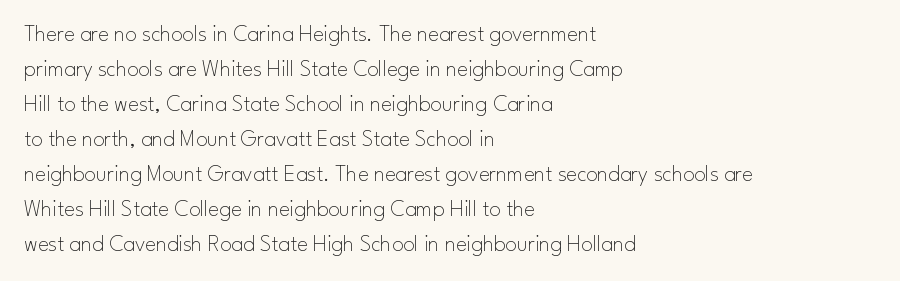
{"italic": "no", "bold": "no", "underline": "no", "align": "left", "line_spacing": "normal", "line_spacing_ratio": 1.52, "letter_spacing": "normal", "letter_spacing_em": 0.0, "glyph_px": 23}
